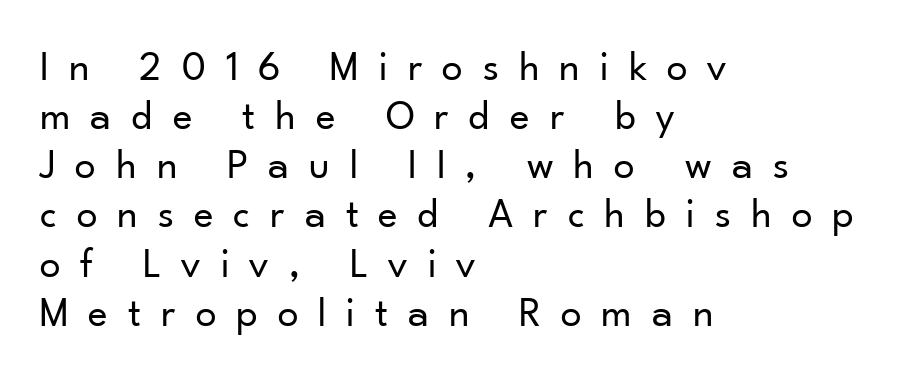
The image shows 42 px regular-weight sans-serif type, upright; set left-aligned, line spacing 1.17x, unusually wide letter spacing (+0.48 em), not underlined; low stroke contrast and a small x-height.
